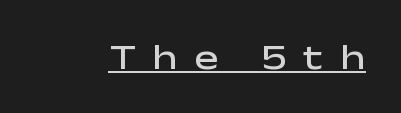
The image shows 36 px semibold, wide sans-serif type, upright; set unusually wide letter spacing (+0.46 em), underlined; low stroke contrast and a medium x-height.
